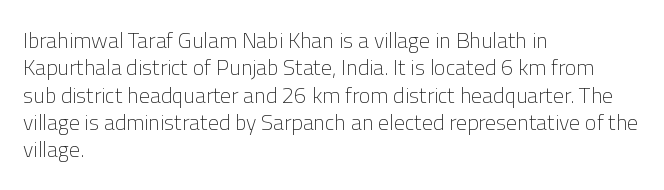
{"italic": "no", "bold": "no", "underline": "no", "align": "left", "line_spacing_ratio": 1.24, "letter_spacing": "normal", "letter_spacing_em": 0.0, "glyph_px": 22}
